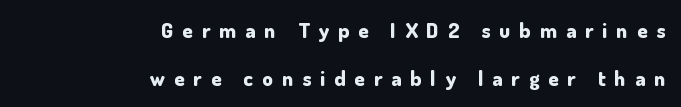
Q: Is the text bold? A: Yes.
Q: Is the text italic (slanted)? A: No, it is upright.
Q: Is the text underlined? A: No.
Q: How is the paragraph aligned? A: Right-aligned.
Q: Is the spacing between letters normal or unusually wide? A: Unusually wide.
Q: Is the spacing between lines tight, normal or loose? A: Loose.
